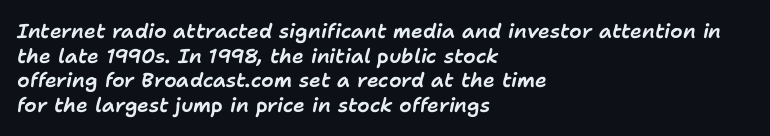
The image shows 20 px text type, italic (leaning right); set left-aligned, line spacing 1.23x, normal letter spacing, not underlined.
